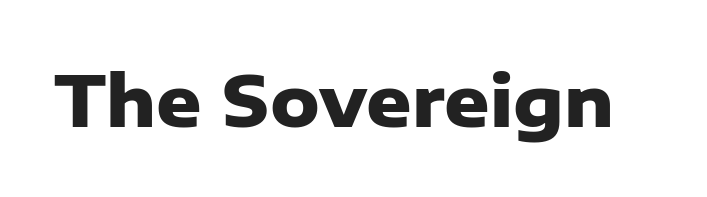
Q: Is the text bold? A: Yes.
Q: Is the text italic (slanted)? A: No, it is upright.
Q: Is the typeface a serif or a sans-serif typeface? A: Sans-serif.
Q: Is the text underlined? A: No.
Q: Is the spacing between letters normal or unusually wide? A: Normal.
Q: Width (condensed, normal, or wide)? A: Normal.
Q: Stroke contrast? A: Low.
Q: x-height? A: Medium.
Q: Monospaced? A: No.
